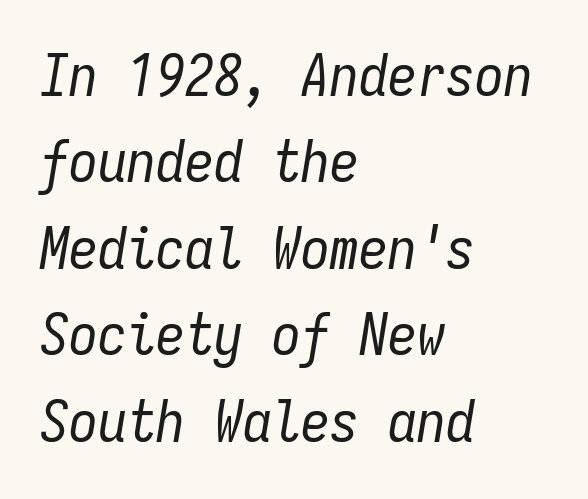
{"italic": "yes", "lean": "right", "slant_degrees": 9, "bold": "no", "weight": "regular", "width": "condensed", "stroke_contrast": "low", "x_height": "medium", "monospaced": "yes", "underline": "no", "align": "left", "line_spacing": "normal", "line_spacing_ratio": 1.49, "letter_spacing": "normal", "letter_spacing_em": 0.0, "glyph_px": 58}
